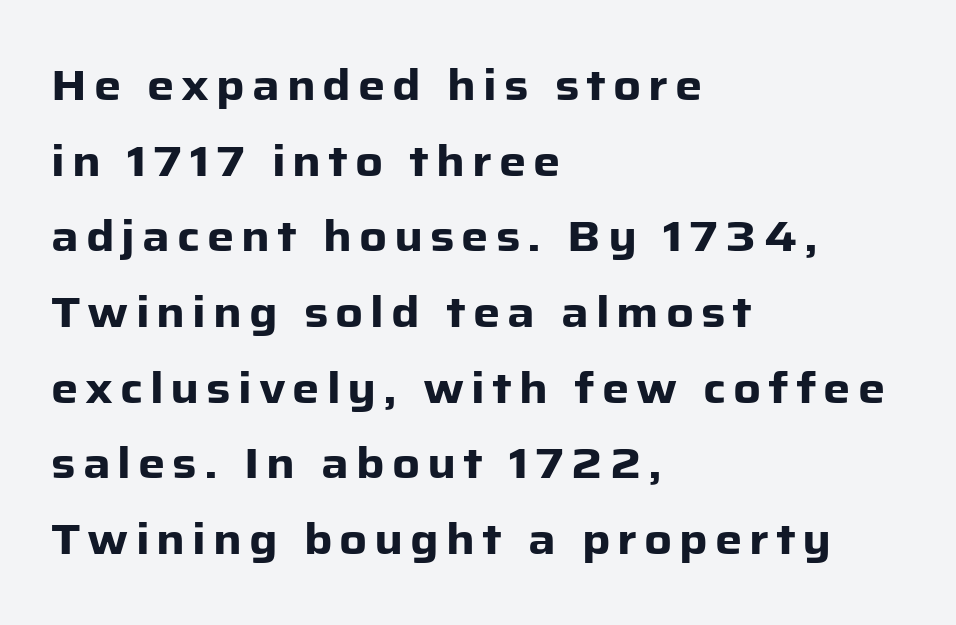
{"serif": "no", "italic": "no", "bold": "yes", "weight": "heavy", "width": "normal", "stroke_contrast": "low", "x_height": "medium", "monospaced": "no", "underline": "no", "align": "left", "line_spacing_ratio": 1.76, "glyph_px": 43}
